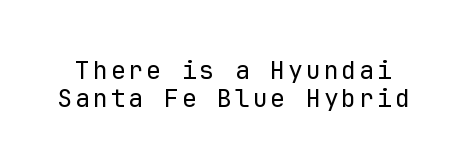
Q: Is the text bold? A: No.
Q: Is the text italic (slanted)? A: No, it is upright.
Q: Is the text underlined? A: No.
Q: Is the spacing between lines tight, normal or loose? A: Tight.
